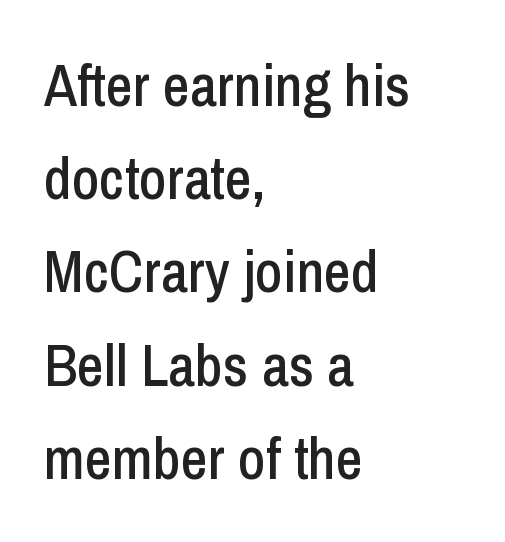
The line-height multiplier appears to be the usual default. This rendering features lettering with no underline. The passage shown is typeset with a sans-serif family. The rag falls on the right side of this text block. Proportional: the letters do not fall into vertical columns.
